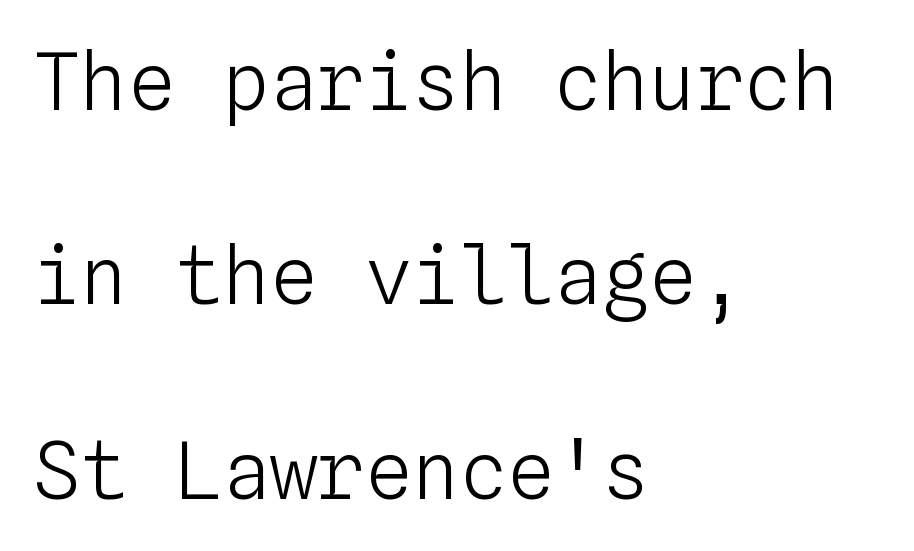
{"italic": "no", "bold": "no", "weight": "light", "width": "normal", "stroke_contrast": "low", "x_height": "medium", "monospaced": "yes", "underline": "no", "align": "left", "line_spacing": "loose", "line_spacing_ratio": 2.46, "letter_spacing": "normal", "letter_spacing_em": 0.0, "glyph_px": 79}
